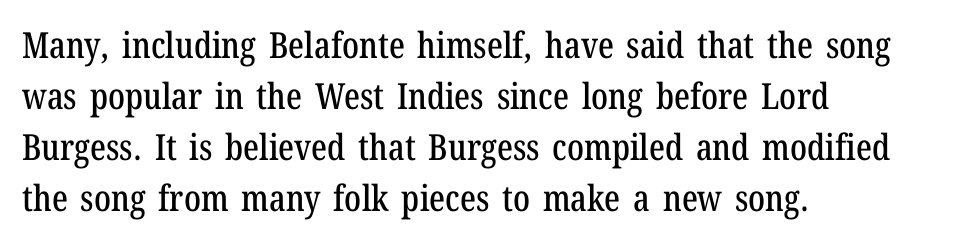
{"serif": "yes", "italic": "no", "width": "condensed", "stroke_contrast": "low", "x_height": "medium", "monospaced": "no", "underline": "no", "align": "left", "line_spacing": "normal", "line_spacing_ratio": 1.42, "letter_spacing": "normal", "letter_spacing_em": 0.0, "glyph_px": 36}
